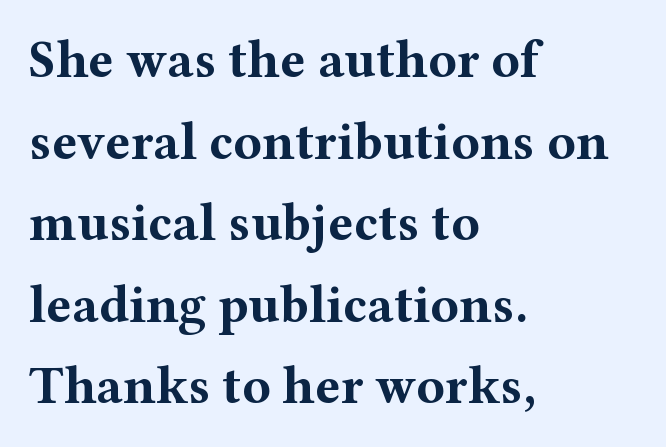
The image shows 53 px bold, wide serif type, upright; set left-aligned, normal line spacing (1.54x), normal letter spacing, not underlined; medium stroke contrast and a medium x-height.
